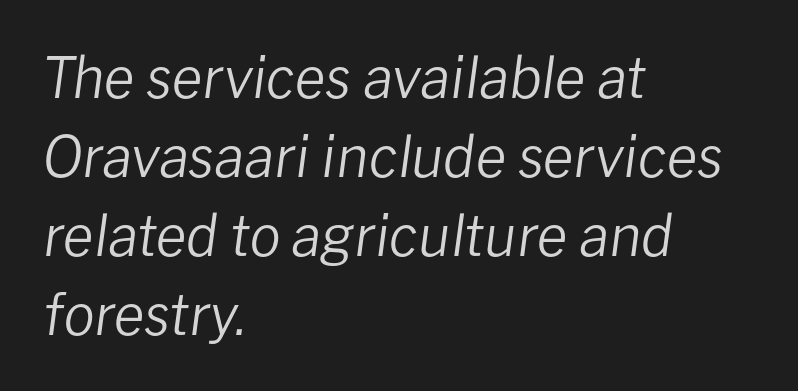
Q: Is the text bold? A: No.
Q: Is the text italic (slanted)? A: Yes, it leans right by about 8 degrees.
Q: Is the text underlined? A: No.
Q: How is the paragraph aligned? A: Left-aligned.
Q: Is the spacing between letters normal or unusually wide? A: Normal.
Q: Is the spacing between lines tight, normal or loose? A: Normal.
Q: Width (condensed, normal, or wide)? A: Normal.
Q: Stroke contrast? A: Low.
Q: x-height? A: Medium.
Q: Monospaced? A: No.
